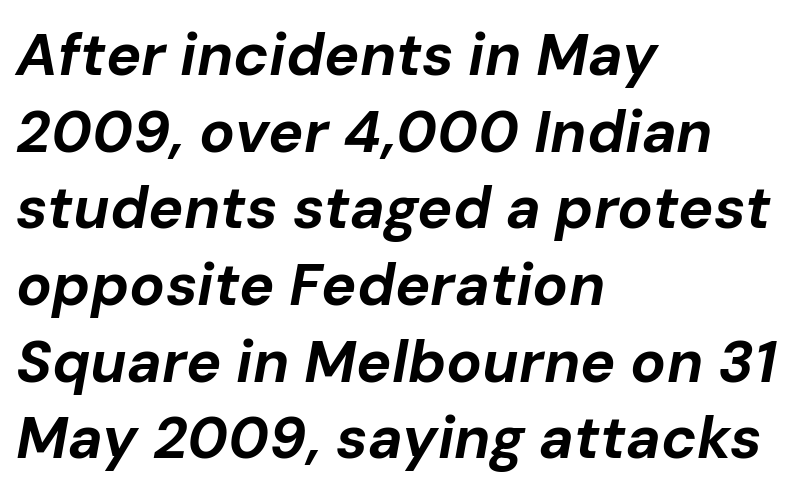
It's the slanting kind of type. A student would call this left alignment; a typographer would say flush left, rag right. Short note: letters normally spaced. The area under the type is left untouched.
